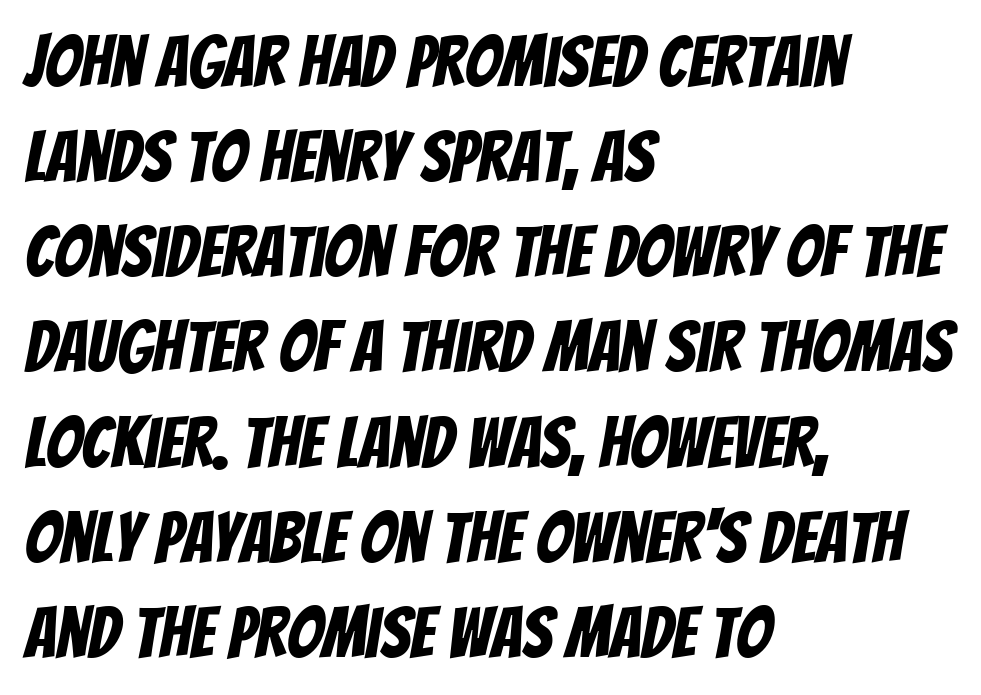
Q: Is the typeface a serif or a sans-serif typeface? A: Sans-serif.
Q: Is the text underlined? A: No.
Q: How is the paragraph aligned? A: Left-aligned.
Q: Is the spacing between letters normal or unusually wide? A: Normal.
Q: Is the spacing between lines tight, normal or loose? A: Normal.
Q: Width (condensed, normal, or wide)? A: Condensed.
Q: Stroke contrast? A: Low.
Q: x-height? A: Large.
Q: Monospaced? A: No.
